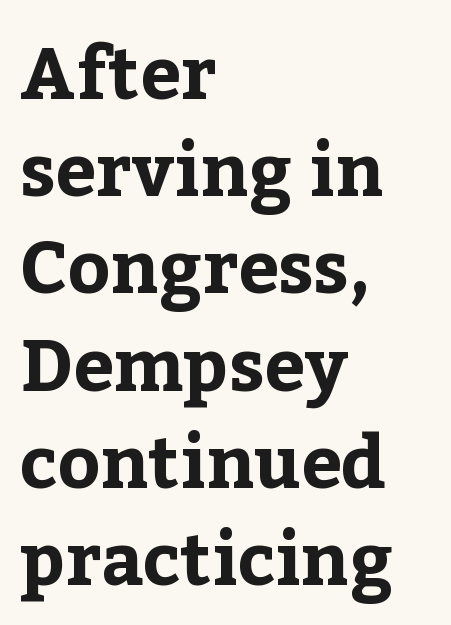
The image shows 72 px bold serif type, upright; set left-aligned, normal line spacing (1.35x), normal letter spacing, not underlined; low stroke contrast and a medium x-height.
